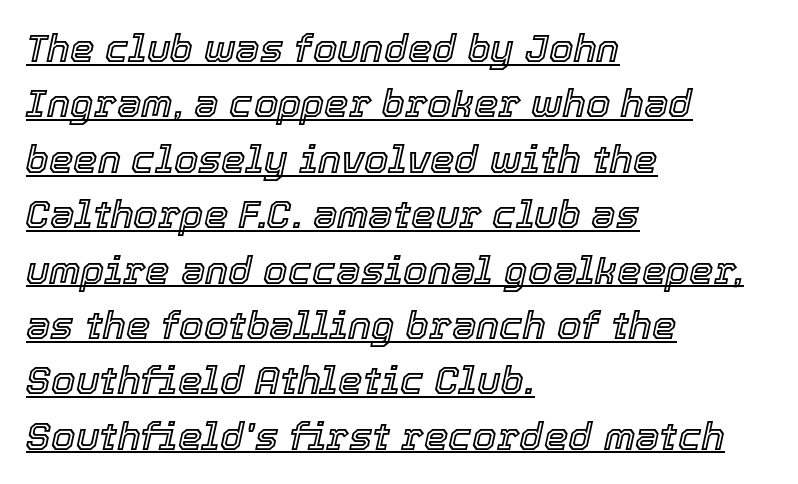
A rule runs beneath these lines of type. Slant detected: the letters are inclined. A typesetter would call this zero additional tracking. These lines are rendered in a variable-pitch font. The compositor pushed each line to the left boundary.
